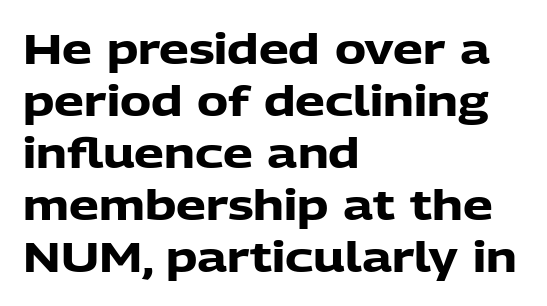
{"serif": "no", "italic": "no", "bold": "yes", "weight": "heavy", "width": "normal", "stroke_contrast": "low", "x_height": "medium", "monospaced": "no", "underline": "no", "align": "left", "line_spacing_ratio": 1.24, "letter_spacing": "normal", "letter_spacing_em": 0.0, "glyph_px": 42}
